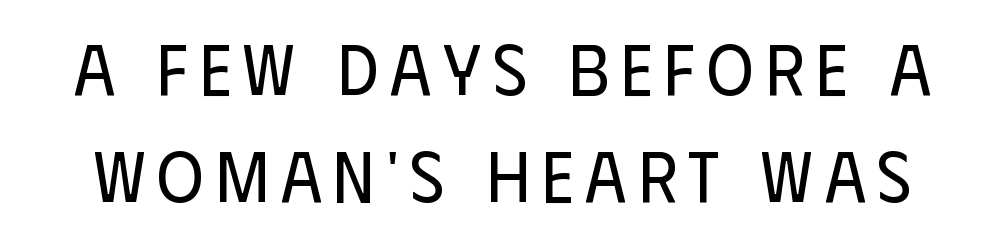
The image shows 72 px regular-weight, condensed sans-serif type, upright; set normal line spacing (1.49x), not underlined; low stroke contrast and a large x-height.
